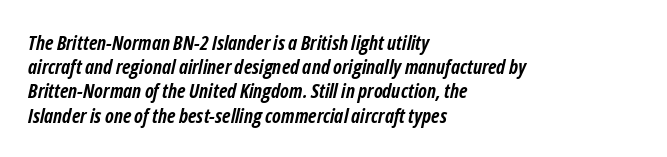
{"italic": "yes", "lean": "right", "slant_degrees": 12, "bold": "yes", "underline": "no", "align": "left", "line_spacing_ratio": 1.21, "letter_spacing": "normal", "letter_spacing_em": 0.0, "glyph_px": 20}
